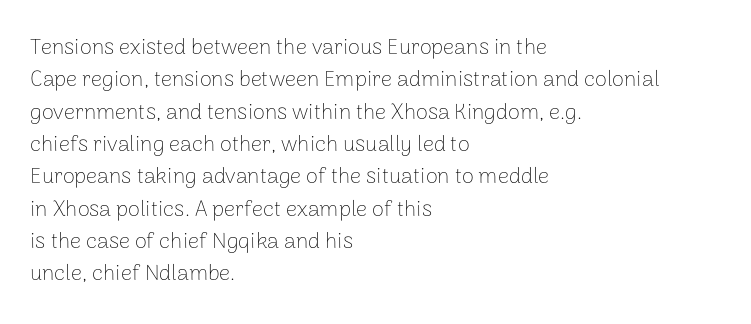
Does extra space separate the letters? No, they use regular spacing. Compared with a typical body face, this is equally light or lighter still. Casual observation: everything's shoved over to the left. This sample keeps an unexceptional amount of space between lines.
